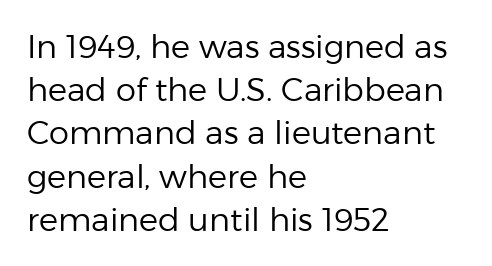
Bold? No — there's no thickening of the strokes. A normal amount of white space separates one row of letters from the next. Examine the stroke ends and you'll find no serifs. Descenders are the only things crossing below the line. Is this a fixed-width face? No — the glyphs have proportional, varying widths. You can tell it's not italic because the verticals are truly vertical.
